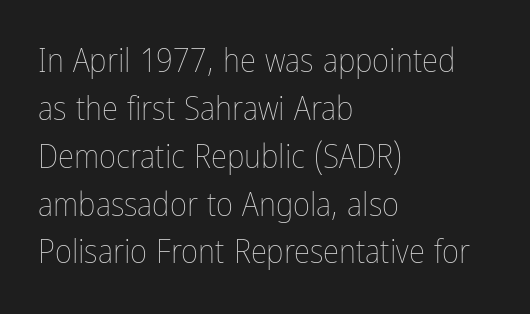
Q: Is the text bold? A: No.
Q: Is the text italic (slanted)? A: No, it is upright.
Q: Is the text underlined? A: No.
Q: How is the paragraph aligned? A: Left-aligned.
Q: Is the spacing between letters normal or unusually wide? A: Normal.
Q: Is the spacing between lines tight, normal or loose? A: Normal.
Q: Width (condensed, normal, or wide)? A: Condensed.
Q: Stroke contrast? A: Low.
Q: x-height? A: Medium.
Q: Monospaced? A: No.
